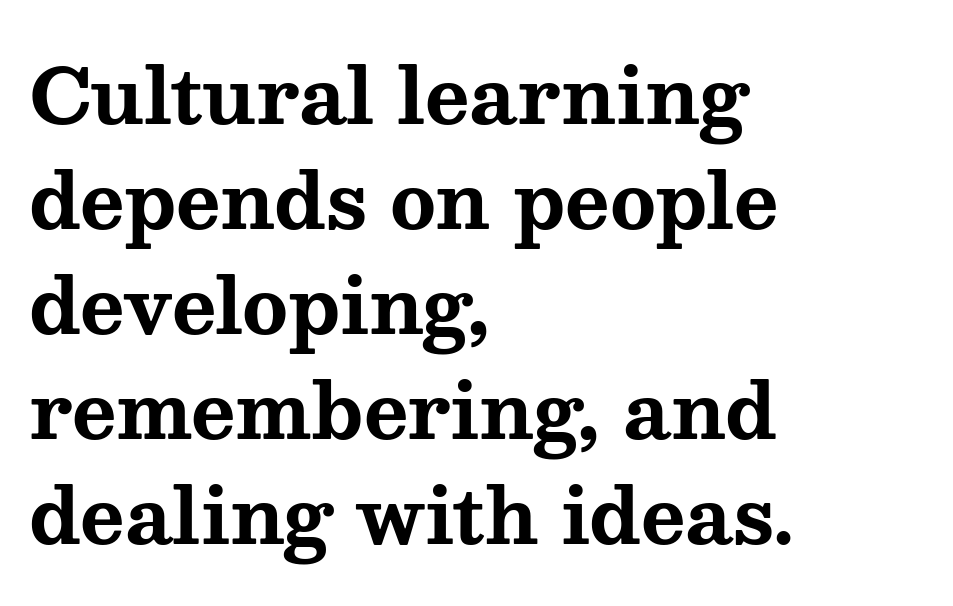
The image shows 76 px bold, wide serif type, upright; set left-aligned, normal line spacing (1.38x), normal letter spacing, not underlined; medium stroke contrast and a medium x-height.
